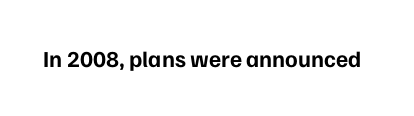
Notice how thick the strokes are: this is what a full bold looks like. In terms of letterspacing, this is plain default setting. The specimen omits any rule beneath the text block's lines. The lettering stays uniformly vertical, giving the passage a roman look.
